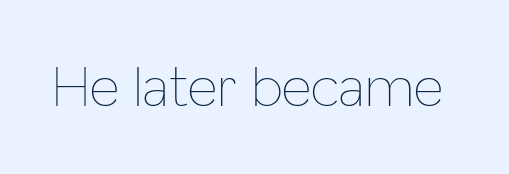
{"italic": "no", "bold": "no", "weight": "thin", "width": "condensed", "stroke_contrast": "low", "x_height": "medium", "monospaced": "no", "underline": "no", "letter_spacing": "normal", "letter_spacing_em": 0.0, "glyph_px": 58}
